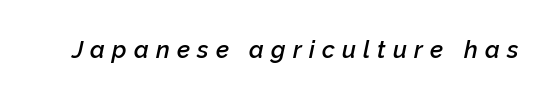
Strokes here are thickened, but only to semibold level. Between one letter and the next there's a generous, obvious gap. Characters are canted at an angle relative to the baseline's perpendicular. The baseline area is clear.
